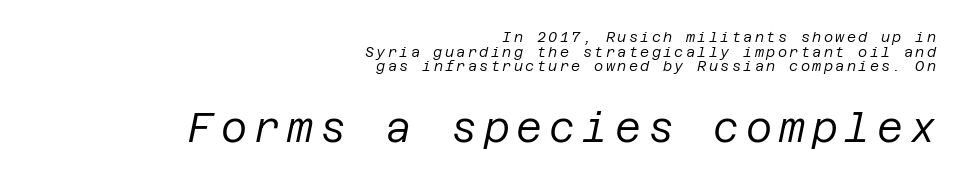
{"italic": "yes", "lean": "right", "slant_degrees": 12, "bold": "no", "weight": "regular", "width": "normal", "stroke_contrast": "low", "x_height": "large", "underline": "no", "align": "right", "line_spacing": "tight", "line_spacing_ratio": 1.05, "larger_block": "second", "size_ratio": 2.86, "glyph_px": 40}
